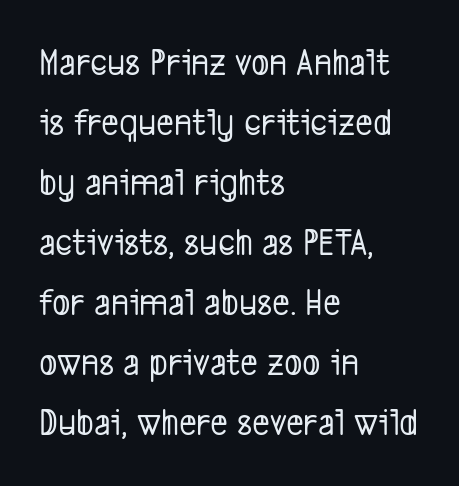
The image shows 38 px condensed sans-serif type; set left-aligned, normal line spacing (1.58x), normal letter spacing, not underlined; low stroke contrast and a medium x-height.
